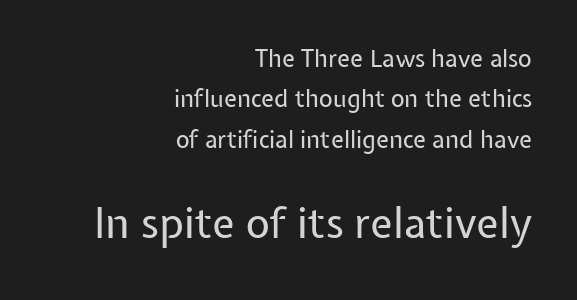
Q: Is the text bold? A: No.
Q: Is the text italic (slanted)? A: No, it is upright.
Q: Is the typeface a serif or a sans-serif typeface? A: Sans-serif.
Q: Is the text underlined? A: No.
Q: How is the paragraph aligned? A: Right-aligned.
Q: Is the spacing between letters normal or unusually wide? A: Normal.
Q: Is the spacing between lines tight, normal or loose? A: Normal.
Q: Which block of text is set in a larger size, the first (top) or the second (bottom)? A: The second (bottom) one.
Q: Width (condensed, normal, or wide)? A: Normal.
Q: Stroke contrast? A: Low.
Q: x-height? A: Medium.
Q: Monospaced? A: No.
